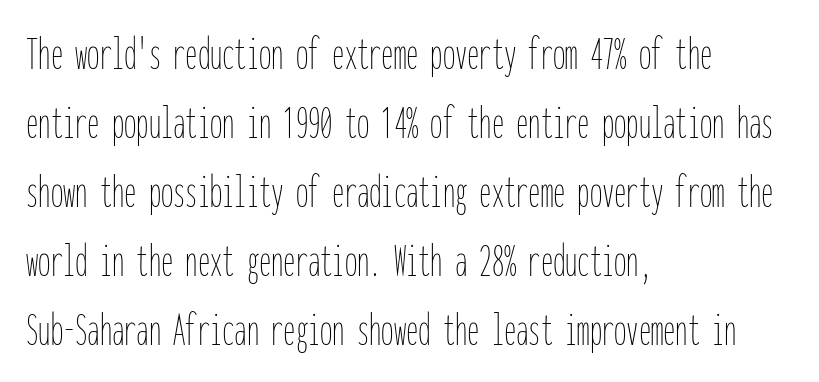
The image shows 49 px thin, condensed type, upright, monospaced; set left-aligned, normal line spacing (1.41x), normal letter spacing, not underlined; low stroke contrast and a medium x-height.
